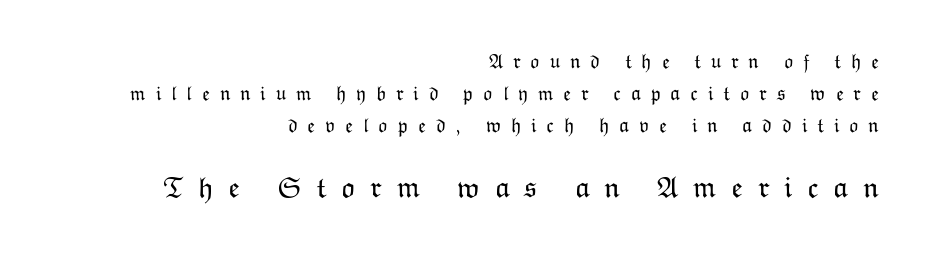
It's the straight-up-and-down kind of type. In terms of leading, this rendering sits right in the middle. Underline: absent. The lower block of text is set noticeably larger than the block above it. These lines have a slow, spaced-out rhythm from letter to letter. Do the characters align in a grid? No, the font is proportional.
